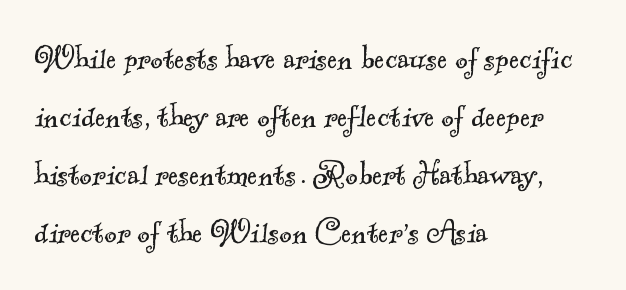
The image shows 38 px light serif type; set left-aligned, normal line spacing (1.53x), normal letter spacing, not underlined; a small x-height.
